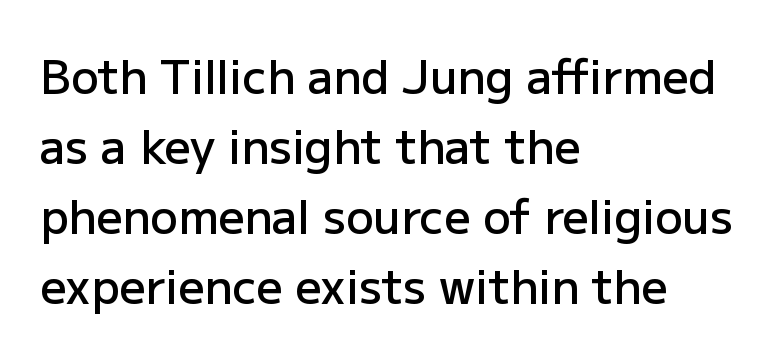
Q: Is the text bold? A: Semi-bold.
Q: Is the text italic (slanted)? A: No, it is upright.
Q: Is the typeface a serif or a sans-serif typeface? A: Sans-serif.
Q: Is the text underlined? A: No.
Q: How is the paragraph aligned? A: Left-aligned.
Q: Is the spacing between letters normal or unusually wide? A: Normal.
Q: Is the spacing between lines tight, normal or loose? A: Normal.
Q: Width (condensed, normal, or wide)? A: Normal.
Q: Stroke contrast? A: Low.
Q: x-height? A: Medium.
Q: Monospaced? A: No.
